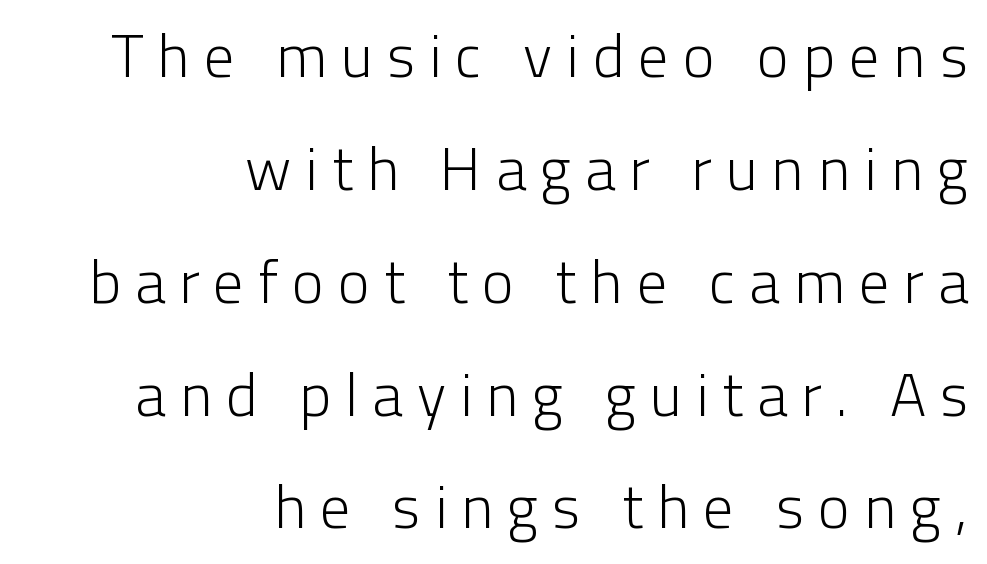
Q: Is the text bold? A: No.
Q: Is the text italic (slanted)? A: No, it is upright.
Q: Is the typeface a serif or a sans-serif typeface? A: Sans-serif.
Q: Is the text underlined? A: No.
Q: How is the paragraph aligned? A: Right-aligned.
Q: Is the spacing between letters normal or unusually wide? A: Unusually wide.
Q: Width (condensed, normal, or wide)? A: Normal.
Q: Stroke contrast? A: Low.
Q: x-height? A: Medium.
Q: Monospaced? A: No.
